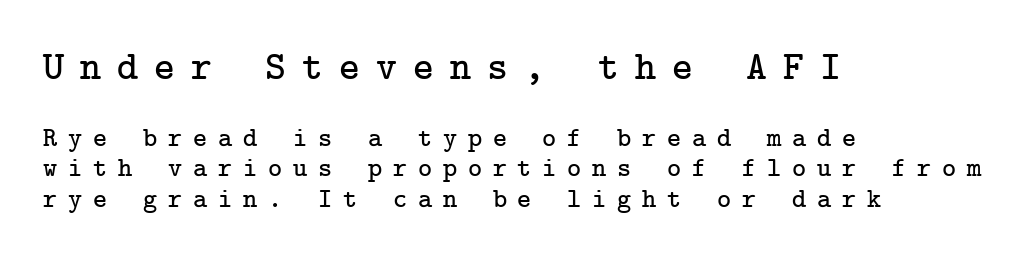
The image shows 40 px serif type, upright; set left-aligned, tight line spacing (1.14x), unusually wide letter spacing (+0.4 em), not underlined; the first (top) block is 1.48x larger; low stroke contrast and a medium x-height.
